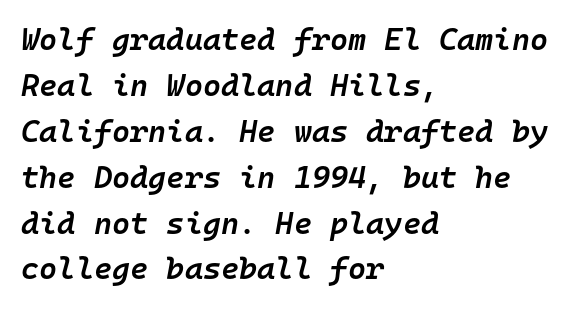
The image shows 31 px semibold type, italic (leaning right), monospaced; set left-aligned, normal line spacing (1.48x), normal letter spacing, not underlined; low stroke contrast and a medium x-height.
